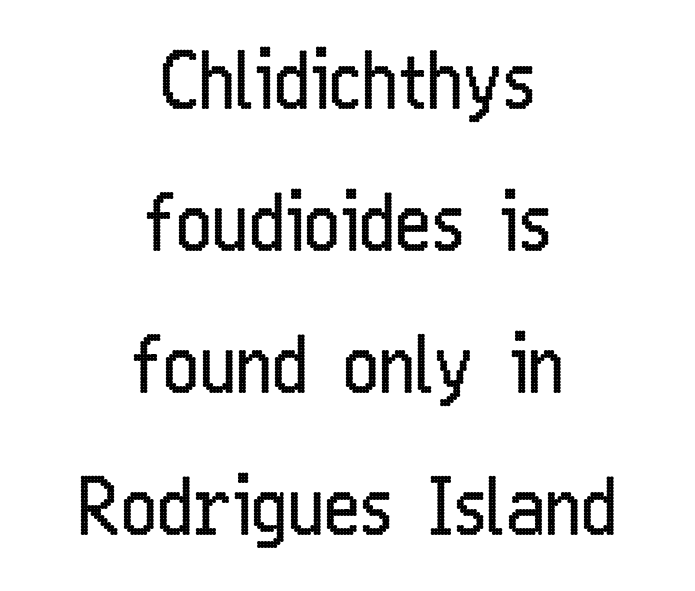
Stems here are at most as thick as an everyday book face. Classification — sans serif. Caption: standard tracking, unaltered. Every row of glyphs is offset so its center matches the block's center. Rule under the text: the space is simply empty.
